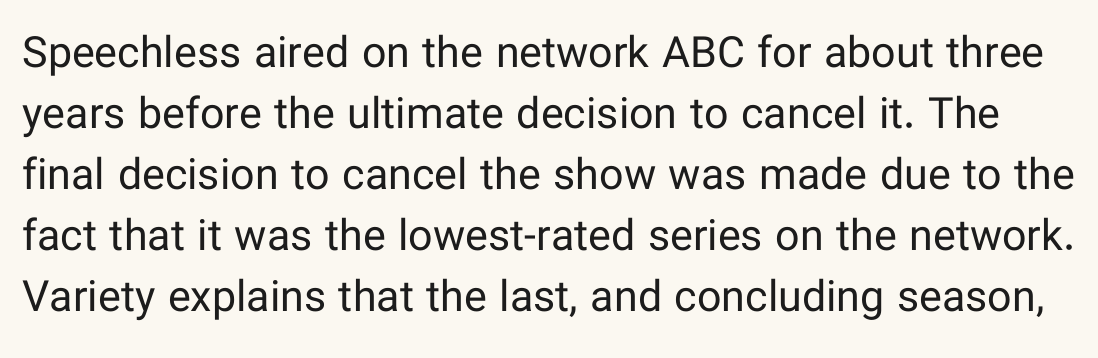
Q: Is the text bold? A: No.
Q: Is the text italic (slanted)? A: No, it is upright.
Q: Is the typeface a serif or a sans-serif typeface? A: Sans-serif.
Q: Is the text underlined? A: No.
Q: Is the spacing between letters normal or unusually wide? A: Normal.
Q: Is the spacing between lines tight, normal or loose? A: Normal.
Q: Width (condensed, normal, or wide)? A: Normal.
Q: Stroke contrast? A: Low.
Q: x-height? A: Medium.
Q: Monospaced? A: No.
